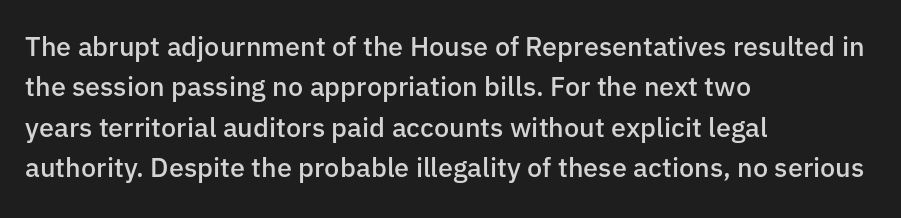
{"italic": "no", "bold": "semi", "underline": "no", "align": "left", "line_spacing": "normal", "line_spacing_ratio": 1.5, "letter_spacing": "normal", "letter_spacing_em": 0.0, "glyph_px": 27}
